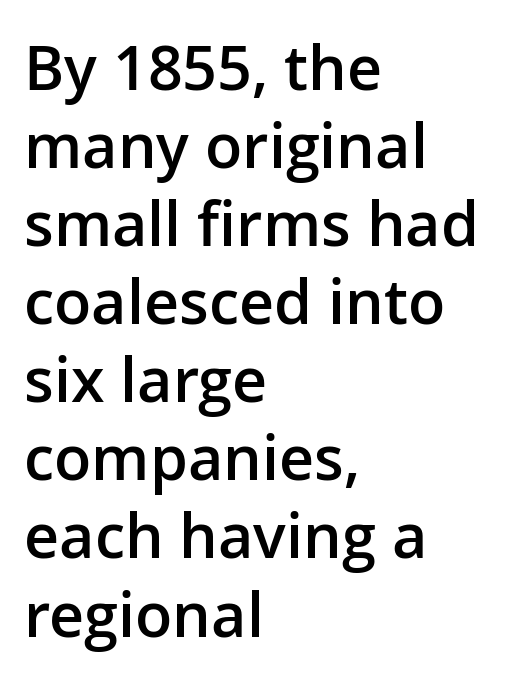
Posture: straight, roman, zero tilt. This sample uses plain, unmodified letter spacing. The typeface chosen for these lines omits serifs. Underline: absent. On the weight axis this lands at semibold, roughly 600.
